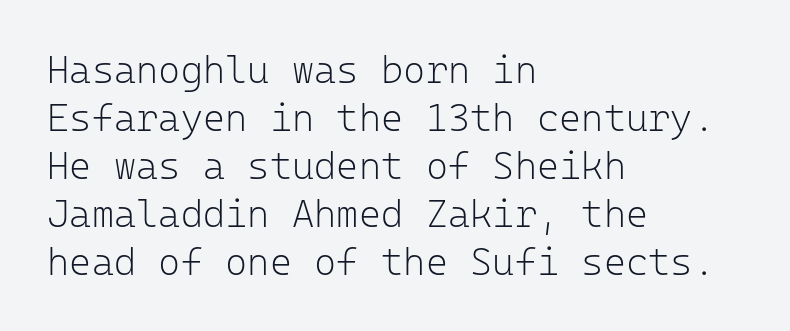
The horizontal fit of the characters is conventional and even. Rendered with straight, roman letterforms. The block of text has a typical density, with ordinary space between rows. The letters march in equal steps, a hallmark of fixed-pitch type. Is this a heavy cut? Hardly; it is regular or lighter.
